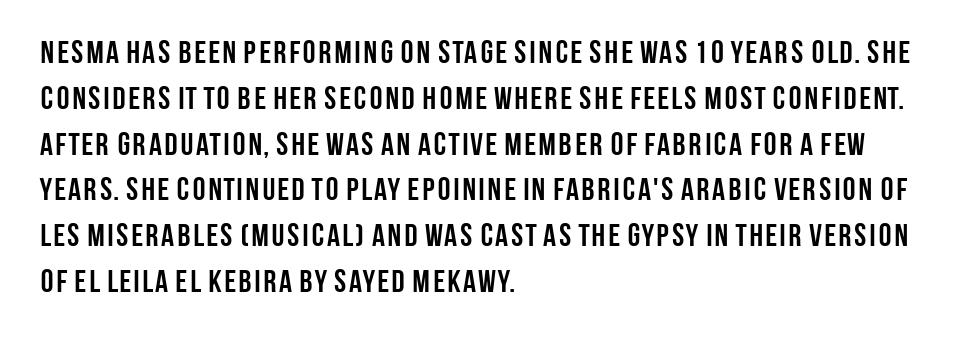
Q: Is the text bold? A: Yes.
Q: Is the text italic (slanted)? A: No, it is upright.
Q: Is the typeface a serif or a sans-serif typeface? A: Sans-serif.
Q: Is the text underlined? A: No.
Q: How is the paragraph aligned? A: Left-aligned.
Q: Is the spacing between letters normal or unusually wide? A: Normal.
Q: Is the spacing between lines tight, normal or loose? A: Normal.
Q: Width (condensed, normal, or wide)? A: Condensed.
Q: Stroke contrast? A: Low.
Q: x-height? A: Large.
Q: Monospaced? A: No.
